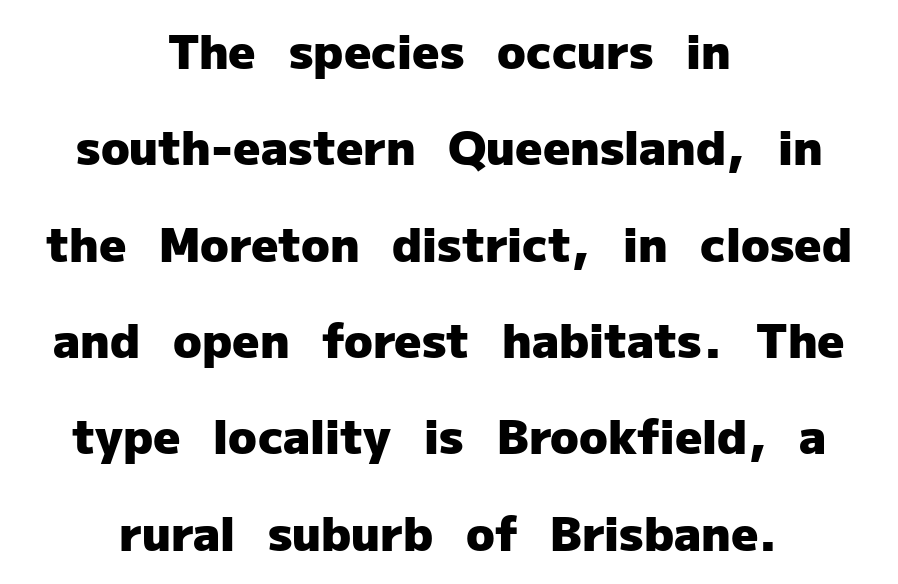
Quick note: not italic, upright. The typesetter chose a symmetrical, centered arrangement here. Successive baselines arrive slowly, with a big drop between each. Compared with an ordinary text face, these strokes are far heavier — a full bold.
